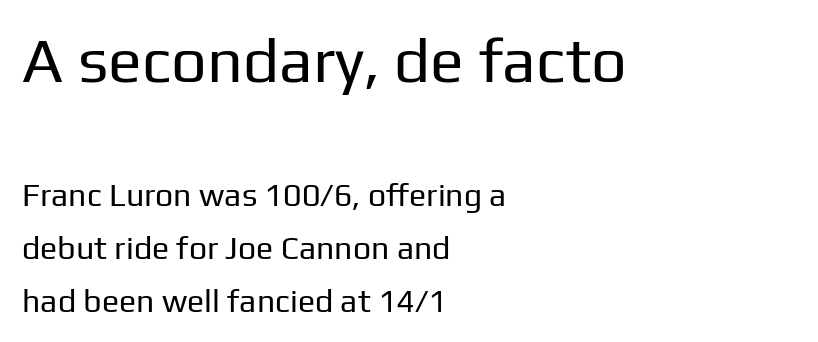
No word sits above an underline. Posture: vertical. A typesetter would label this face a sans. Casual observation: everything's shoved over to the left. The weight tops out at a normal text grade.
